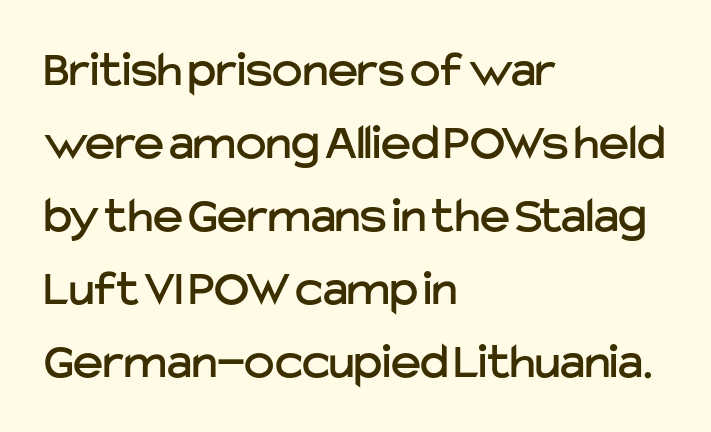
Q: Is the text italic (slanted)? A: No, it is upright.
Q: Is the typeface a serif or a sans-serif typeface? A: Sans-serif.
Q: Is the text underlined? A: No.
Q: How is the paragraph aligned? A: Left-aligned.
Q: Is the spacing between letters normal or unusually wide? A: Normal.
Q: Is the spacing between lines tight, normal or loose? A: Normal.
Q: Width (condensed, normal, or wide)? A: Normal.
Q: Stroke contrast? A: Low.
Q: x-height? A: Medium.
Q: Monospaced? A: No.
